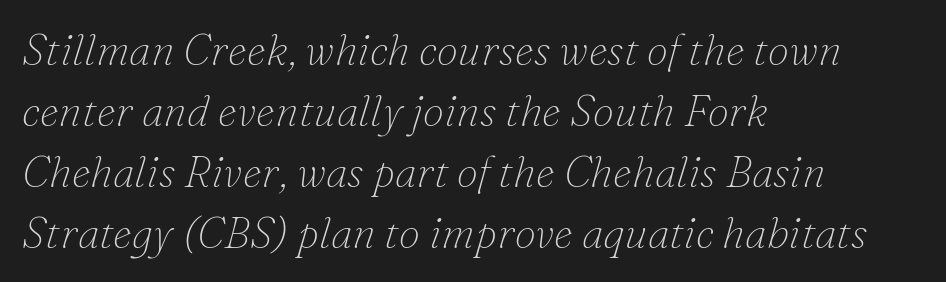
A light-to-regular cut is what we see here. Letterform terminals end in serifs throughout the passage. If you drew a ruler down the left edge, every line would touch it. The strip under each line holds only bare page. The passage shown stacks its lines at a standard gap. Glyph-to-glyph distance matches everyday printed text.
